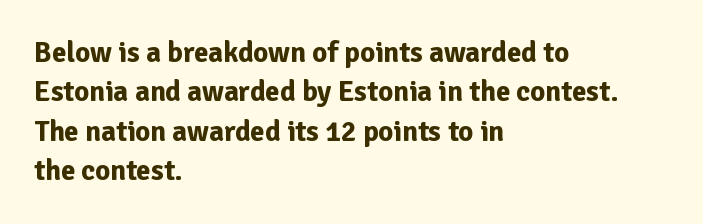
Q: Is the text bold? A: Yes.
Q: Is the text italic (slanted)? A: No, it is upright.
Q: Is the typeface a serif or a sans-serif typeface? A: Sans-serif.
Q: Is the text underlined? A: No.
Q: How is the paragraph aligned? A: Left-aligned.
Q: Is the spacing between letters normal or unusually wide? A: Normal.
Q: Is the spacing between lines tight, normal or loose? A: Normal.
Q: Width (condensed, normal, or wide)? A: Normal.
Q: Stroke contrast? A: Low.
Q: x-height? A: Medium.
Q: Monospaced? A: No.
